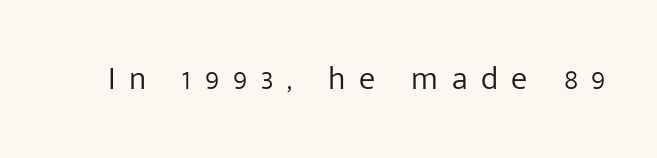
Posture: upright roman. Think standard paragraph weight, or any step lighter than that. No word sits above an underline. The tracking jumps out immediately: characters are airy and widely separated. Here the designer chose a conventional face with non-uniform glyph widths.
